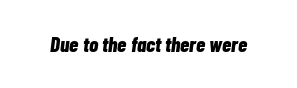
The font's italic variant was chosen for this text. Descender tails drop into unmarked territory. This sample uses plain, unmodified letter spacing. Summary of weight: heavy, a full bold.
